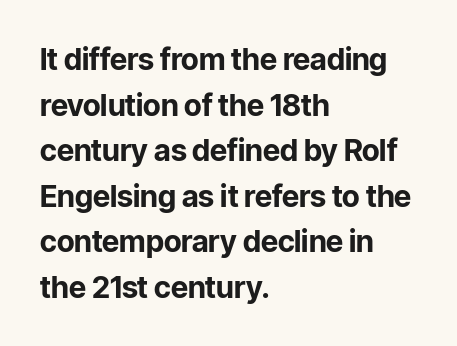
{"serif": "no", "italic": "no", "bold": "yes", "weight": "bold", "width": "normal", "stroke_contrast": "low", "x_height": "medium", "monospaced": "no", "underline": "no", "align": "left", "line_spacing": "normal", "line_spacing_ratio": 1.52, "letter_spacing": "normal", "letter_spacing_em": 0.0, "glyph_px": 30}
